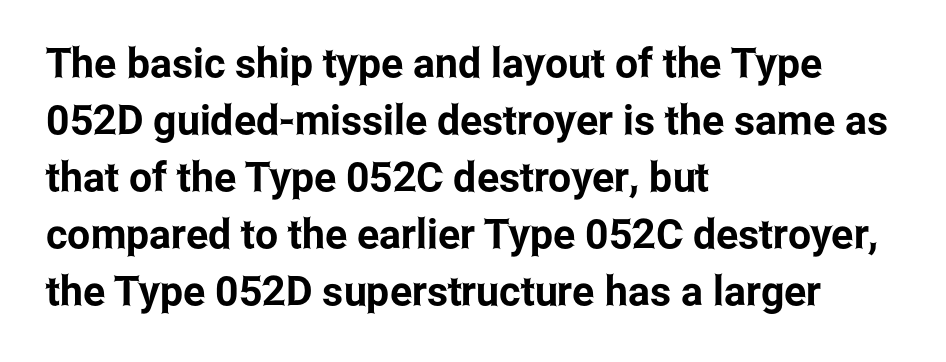
Q: Is the text italic (slanted)? A: No, it is upright.
Q: Is the typeface a serif or a sans-serif typeface? A: Sans-serif.
Q: Is the text underlined? A: No.
Q: How is the paragraph aligned? A: Left-aligned.
Q: Is the spacing between letters normal or unusually wide? A: Normal.
Q: Is the spacing between lines tight, normal or loose? A: Normal.
Q: Width (condensed, normal, or wide)? A: Condensed.
Q: Stroke contrast? A: Low.
Q: x-height? A: Medium.
Q: Monospaced? A: No.
